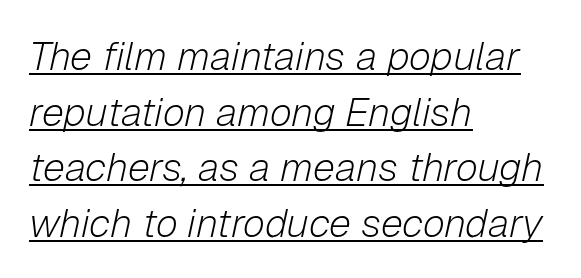
Each line starts at the same left margin while the right side varies. The horizontal fit of the characters is conventional and even. Whoever set this chose a conventional vertical rhythm. Italic: yes, the glyphs are oblique. Notice how a bar underscores the lettering throughout.
